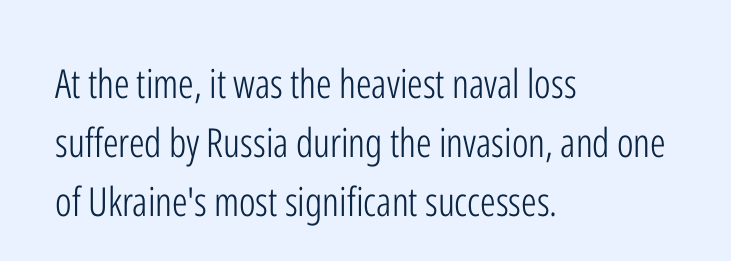
The image shows 40 px light, condensed sans-serif type, upright; set left-aligned, normal line spacing (1.48x), normal letter spacing, not underlined; low stroke contrast and a medium x-height.
